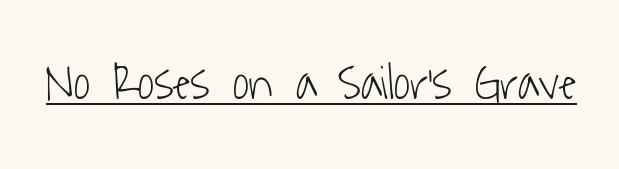
The typesetter has applied underlining to the passage shown. A typesetter would call this proportional, since set widths differ per character. Does extra space separate the letters? No, they use regular spacing. Regarding serifs, this sample does without them. No letter is thick-stroked: the sample isn't bold.
